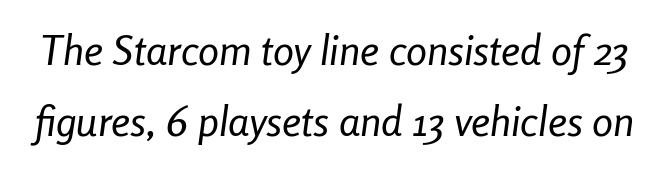
The image shows 42 px regular-weight, condensed type, italic (leaning right); set normal line spacing (1.69x), normal letter spacing, not underlined; low stroke contrast and a medium x-height.
